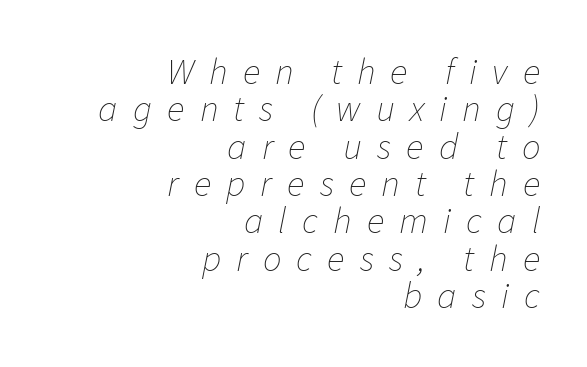
The image shows 37 px thin type, italic (leaning right); set right-aligned, tight line spacing (1.01x), unusually wide letter spacing (+0.41 em), not underlined; low stroke contrast and a medium x-height.
